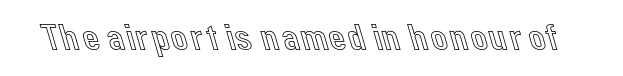
{"width": "normal", "x_height": "medium", "monospaced": "no", "underline": "no", "letter_spacing": "normal", "letter_spacing_em": 0.0, "glyph_px": 39}
